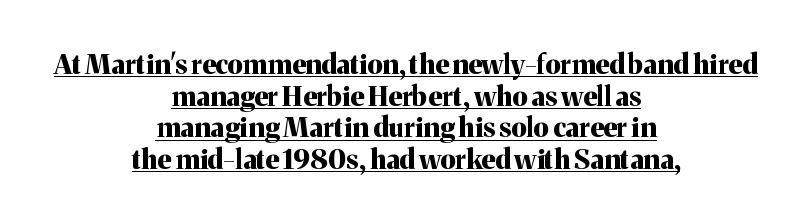
Q: Is the text bold? A: Yes.
Q: Is the text italic (slanted)? A: No, it is upright.
Q: Is the text underlined? A: Yes.
Q: How is the paragraph aligned? A: Centered.
Q: Is the spacing between letters normal or unusually wide? A: Normal.
